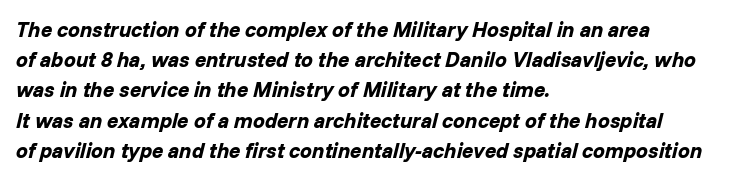
The image shows 21 px bold type, italic (leaning right); set left-aligned, normal line spacing (1.44x), normal letter spacing, not underlined.
